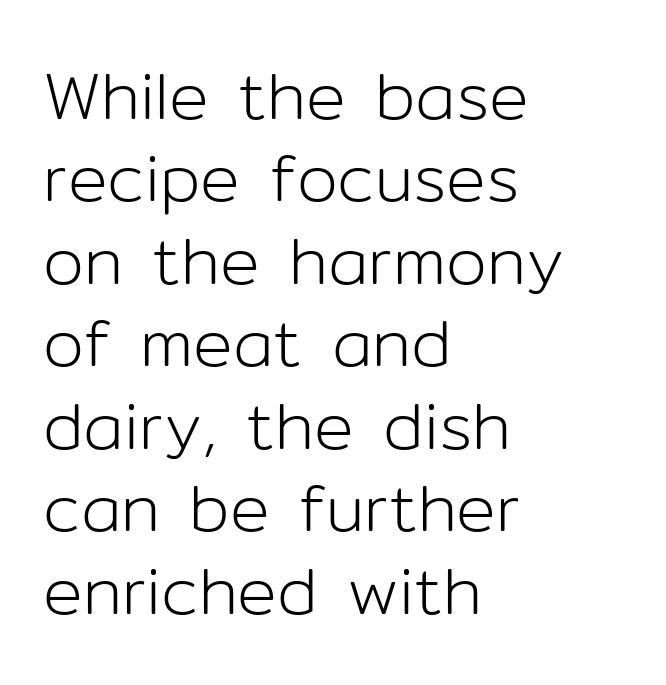
These lines are set flush left with a ragged right edge. The passage shown is typeset with a sans-serif family. Words appear dense and cohesive because spacing is normal. Bold? No — there's no thickening of the strokes. Spacing verdict: proportional, widths tailored to each character.
